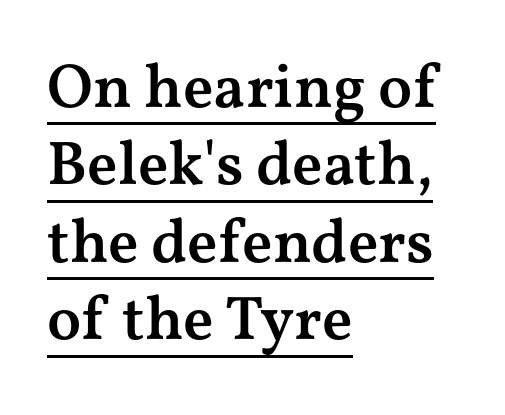
The image shows 62 px semibold, wide serif type, upright; set left-aligned, normal line spacing (1.25x), normal letter spacing, underlined; medium stroke contrast and a medium x-height.
